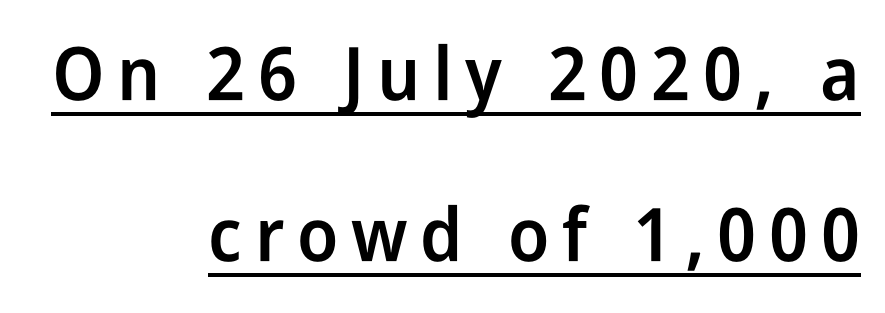
Q: Is the text bold? A: Semi-bold.
Q: Is the text italic (slanted)? A: No, it is upright.
Q: Is the typeface a serif or a sans-serif typeface? A: Sans-serif.
Q: Is the text underlined? A: Yes.
Q: How is the paragraph aligned? A: Right-aligned.
Q: Is the spacing between lines tight, normal or loose? A: Loose.
Q: Width (condensed, normal, or wide)? A: Condensed.
Q: Stroke contrast? A: Low.
Q: x-height? A: Medium.
Q: Monospaced? A: No.
